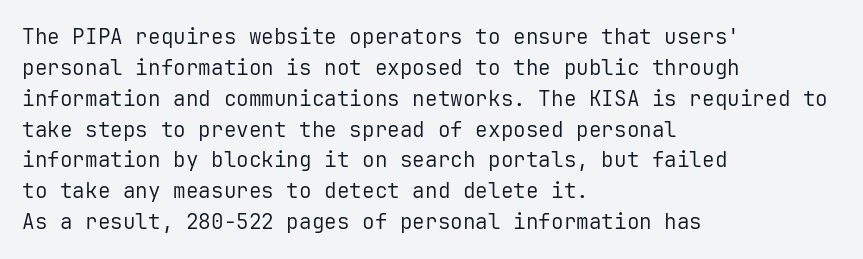
Q: Is the text bold? A: No.
Q: Is the text italic (slanted)? A: No, it is upright.
Q: Is the text underlined? A: No.
Q: How is the paragraph aligned? A: Left-aligned.
Q: Is the spacing between letters normal or unusually wide? A: Normal.
Q: Is the spacing between lines tight, normal or loose? A: Normal.
